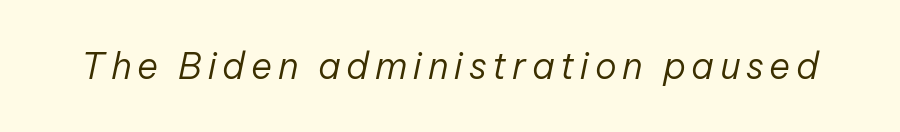
The glyphs are unaccompanied by any horizontal stroke below them. The font sits on the lighter half of the weight spectrum, regular included. Tall strokes in this sample are angled rather than plumb. The passage shown is typed in a proportional face where columns would drift.
